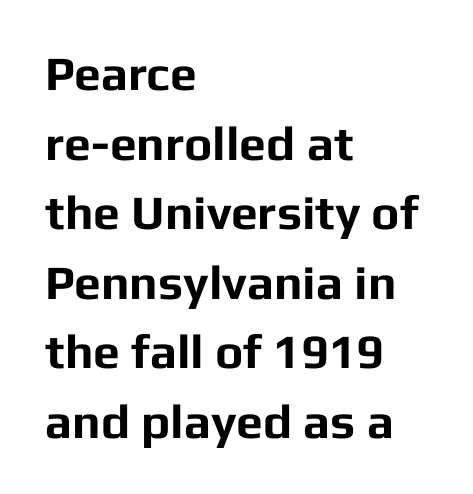
The image shows 48 px bold sans-serif type, upright; set left-aligned, normal line spacing (1.45x), normal letter spacing, not underlined; low stroke contrast and a medium x-height.
